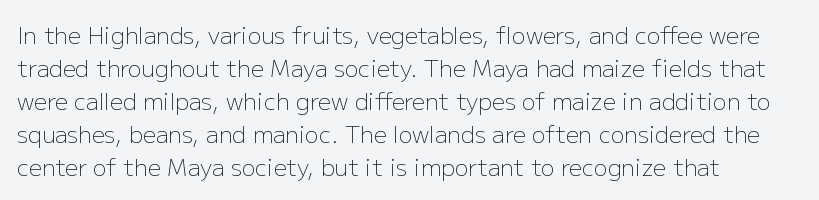
The image shows 23 px text type, upright; set left-aligned, normal line spacing (1.43x), normal letter spacing, not underlined.
